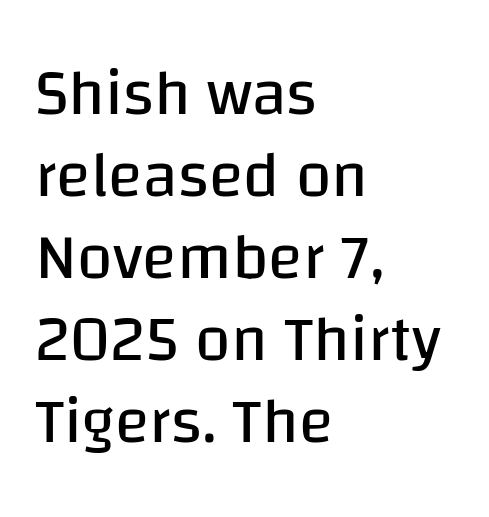
Q: Is the text bold? A: No.
Q: Is the text italic (slanted)? A: No, it is upright.
Q: Is the typeface a serif or a sans-serif typeface? A: Sans-serif.
Q: Is the text underlined? A: No.
Q: How is the paragraph aligned? A: Left-aligned.
Q: Is the spacing between letters normal or unusually wide? A: Normal.
Q: Is the spacing between lines tight, normal or loose? A: Normal.
Q: Width (condensed, normal, or wide)? A: Normal.
Q: Stroke contrast? A: Low.
Q: x-height? A: Large.
Q: Monospaced? A: No.
